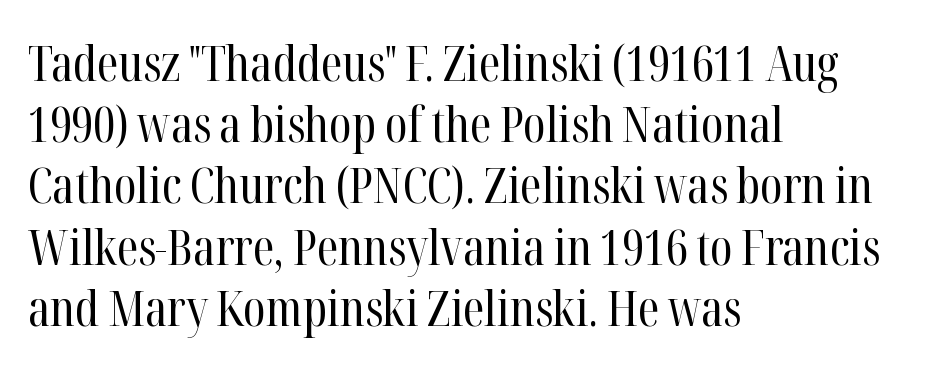
Q: Is the text bold? A: No.
Q: Is the text italic (slanted)? A: No, it is upright.
Q: Is the typeface a serif or a sans-serif typeface? A: Serif.
Q: Is the text underlined? A: No.
Q: How is the paragraph aligned? A: Left-aligned.
Q: Is the spacing between letters normal or unusually wide? A: Normal.
Q: Is the spacing between lines tight, normal or loose? A: Normal.
Q: Width (condensed, normal, or wide)? A: Condensed.
Q: Stroke contrast? A: High.
Q: x-height? A: Medium.
Q: Monospaced? A: No.
